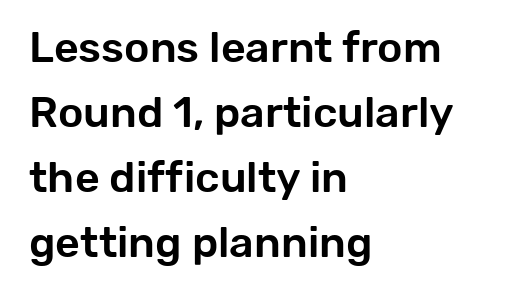
The image shows 43 px sans-serif type, upright; set left-aligned, normal line spacing (1.51x), normal letter spacing, not underlined; low stroke contrast and a medium x-height.
